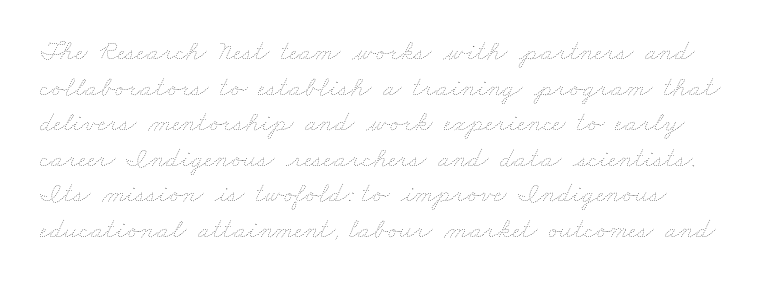
{"bold": "no", "weight": "thin", "width": "wide", "stroke_contrast": "low", "x_height": "small", "monospaced": "no", "underline": "no", "line_spacing": "normal", "line_spacing_ratio": 1.27, "letter_spacing": "normal", "letter_spacing_em": 0.0, "glyph_px": 28}
